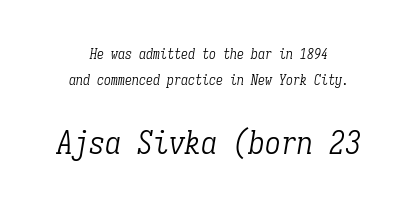
{"serif": "yes", "italic": "yes", "lean": "right", "slant_degrees": 9, "bold": "no", "weight": "light", "width": "condensed", "stroke_contrast": "low", "x_height": "medium", "monospaced": "yes", "underline": "no", "align": "center", "line_spacing_ratio": 1.86, "letter_spacing": "normal", "letter_spacing_em": 0.0, "larger_block": "second", "size_ratio": 2.29, "glyph_px": 32}
